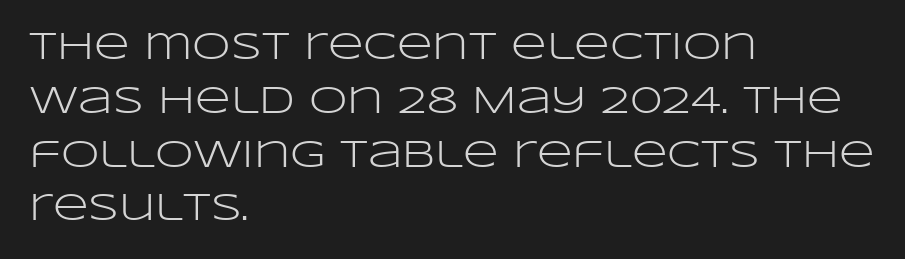
The image shows 39 px light, wide sans-serif type, upright; set left-aligned, normal line spacing (1.38x), normal letter spacing, not underlined; low stroke contrast and a large x-height.
